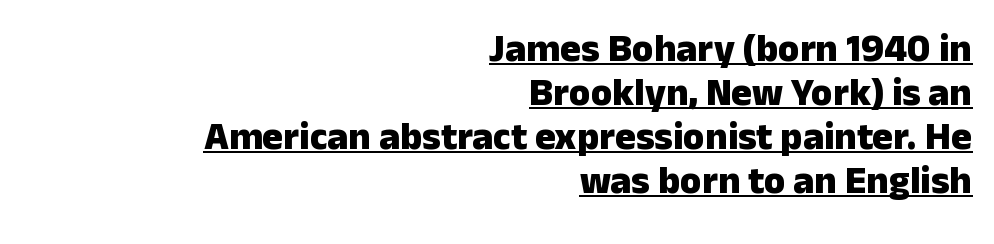
The image shows 39 px heavy sans-serif type, upright; set right-aligned, tight line spacing (1.13x), normal letter spacing, underlined; low stroke contrast and a medium x-height.
